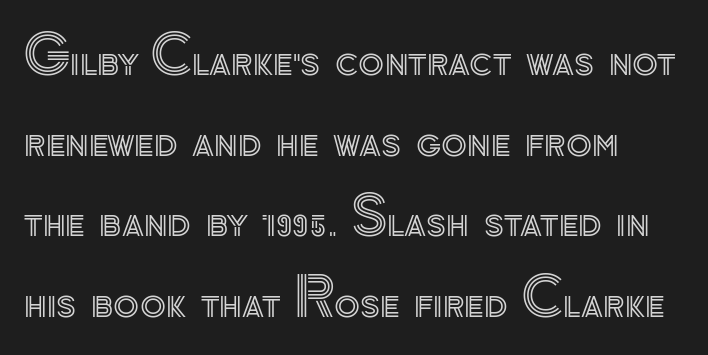
Q: Is the text italic (slanted)? A: No, it is upright.
Q: Is the text underlined? A: No.
Q: Is the spacing between letters normal or unusually wide? A: Normal.
Q: Is the spacing between lines tight, normal or loose? A: Normal.
Q: Width (condensed, normal, or wide)? A: Normal.
Q: x-height? A: Small.
Q: Monospaced? A: No.
